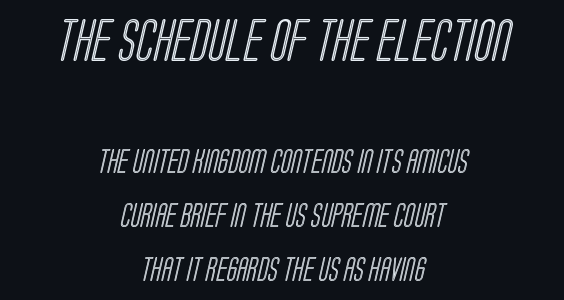
Each word holds together tightly as a unit, with standard inter-letter gaps. The glyphs are unaccompanied by any horizontal stroke below them. Layout note: lines centered. Each letter keeps its own natural width here, so spacing adapts to shape. Airy leading.
